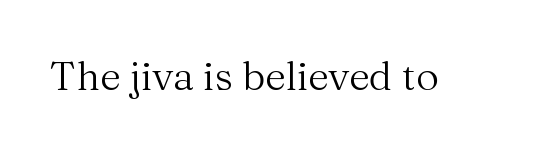
The image shows 40 px regular-weight serif type, upright; set normal letter spacing, not underlined; medium stroke contrast and a medium x-height.
